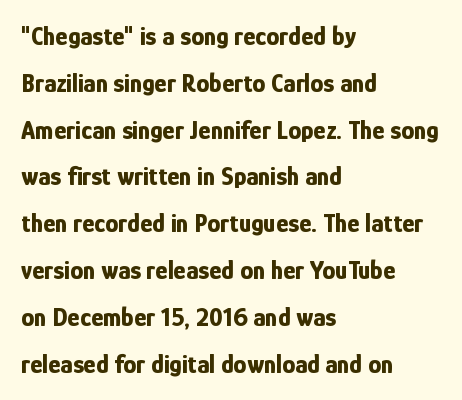
Check under the words: just untouched page. The passage shown is emphatically bold. This is the regular roman posture of the typeface. Honestly, the letter spacing is just normal — you wouldn't notice it. Caption: multi-line text, flush left, ragged right.
